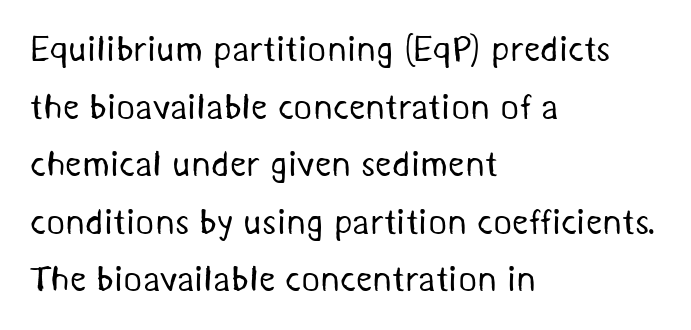
Observe the absence of serifs on each vertical stroke in this sample. You could not count columns in this text — the font is proportionally spaced. Caption: multi-line text, flush left, ragged right. Lines of text with bare space underneath. Does extra space separate the letters? No, they use regular spacing. Successive baselines arrive at the customary interval.
